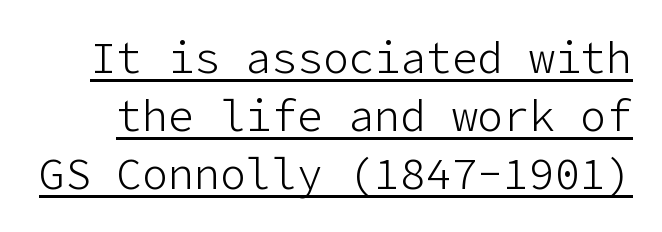
The image shows 43 px light sans-serif type, upright; set normal line spacing (1.35x), normal letter spacing, underlined; low stroke contrast and a medium x-height.
